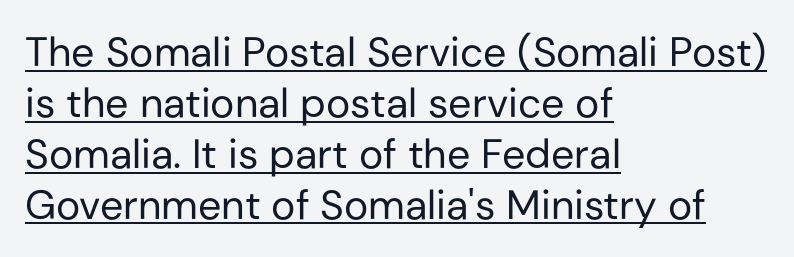
Q: Is the text bold? A: No.
Q: Is the text italic (slanted)? A: No, it is upright.
Q: Is the typeface a serif or a sans-serif typeface? A: Sans-serif.
Q: Is the text underlined? A: Yes.
Q: How is the paragraph aligned? A: Left-aligned.
Q: Is the spacing between letters normal or unusually wide? A: Normal.
Q: Width (condensed, normal, or wide)? A: Normal.
Q: Stroke contrast? A: Low.
Q: x-height? A: Medium.
Q: Monospaced? A: No.
